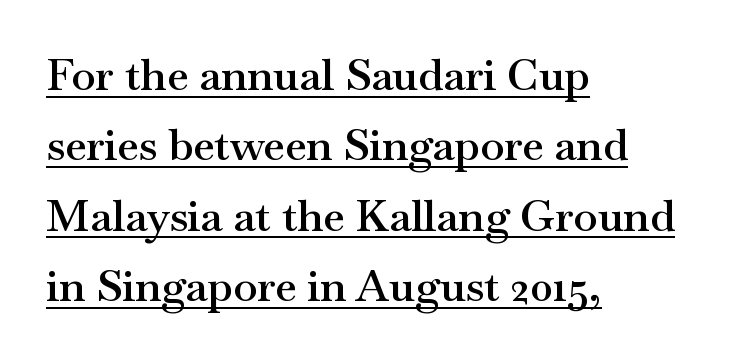
The image shows 44 px semibold, wide serif type, upright; set left-aligned, normal line spacing (1.6x), normal letter spacing, underlined; medium stroke contrast and a small x-height.
